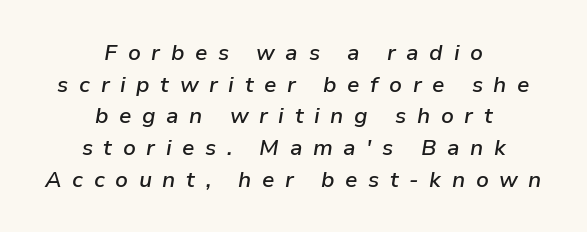
Q: Is the text bold? A: Semi-bold.
Q: Is the text italic (slanted)? A: Yes, it leans right by about 9 degrees.
Q: Is the text underlined? A: No.
Q: How is the paragraph aligned? A: Centered.
Q: Is the spacing between letters normal or unusually wide? A: Unusually wide.
Q: Is the spacing between lines tight, normal or loose? A: Normal.
